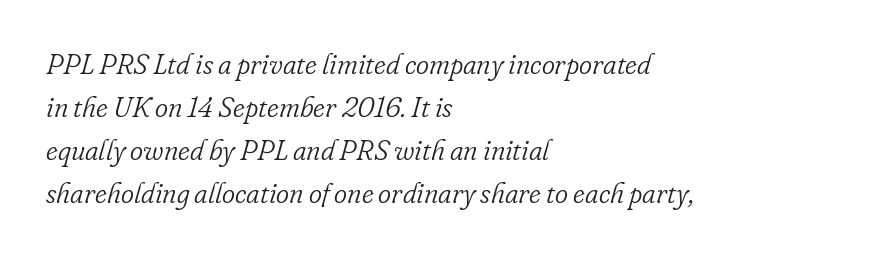
The image shows 28 px light serif type, italic (leaning right); set left-aligned, normal line spacing (1.53x), normal letter spacing, not underlined; low stroke contrast and a small x-height.
